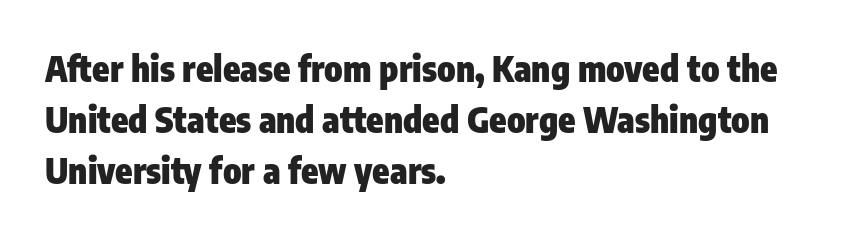
{"serif": "no", "italic": "no", "bold": "yes", "weight": "heavy", "width": "condensed", "stroke_contrast": "low", "x_height": "medium", "monospaced": "no", "underline": "no", "align": "left", "line_spacing": "normal", "line_spacing_ratio": 1.46, "letter_spacing": "normal", "letter_spacing_em": 0.0, "glyph_px": 35}
